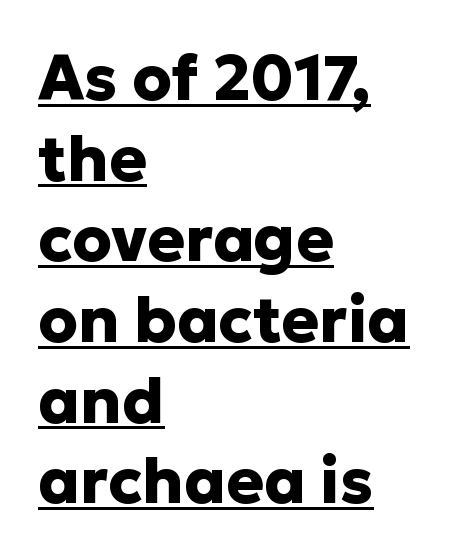
Q: Is the text bold? A: Yes.
Q: Is the text italic (slanted)? A: No, it is upright.
Q: Is the typeface a serif or a sans-serif typeface? A: Sans-serif.
Q: Is the text underlined? A: Yes.
Q: How is the paragraph aligned? A: Left-aligned.
Q: Is the spacing between letters normal or unusually wide? A: Normal.
Q: Is the spacing between lines tight, normal or loose? A: Normal.
Q: Width (condensed, normal, or wide)? A: Normal.
Q: Stroke contrast? A: Low.
Q: x-height? A: Medium.
Q: Monospaced? A: No.
